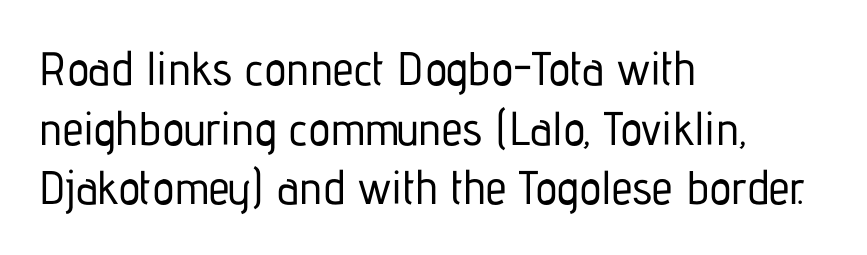
{"serif": "no", "italic": "no", "width": "condensed", "stroke_contrast": "low", "x_height": "medium", "monospaced": "no", "underline": "no", "align": "left", "line_spacing": "normal", "line_spacing_ratio": 1.27, "letter_spacing": "normal", "letter_spacing_em": 0.0, "glyph_px": 47}
